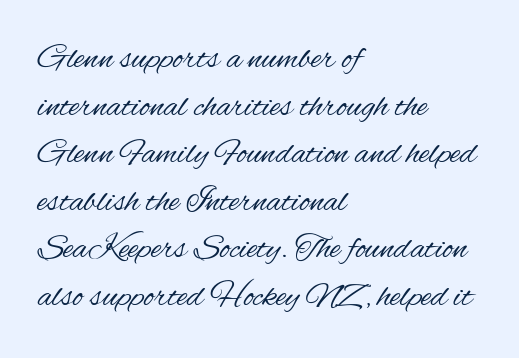
The image shows 35 px regular-weight, condensed sans-serif type; set left-aligned, normal line spacing (1.36x), normal letter spacing, not underlined; medium stroke contrast and a small x-height.
